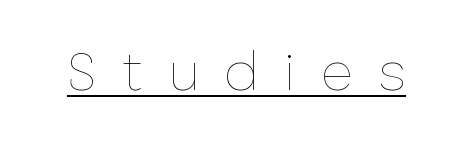
Ascenders rise straight up at ninety degrees. Counters stay open thanks to moderate or lighter strokes. The rendering inserts visible extra space after every character. This is underlined copy, the kind a proofreader might mark for attention.
